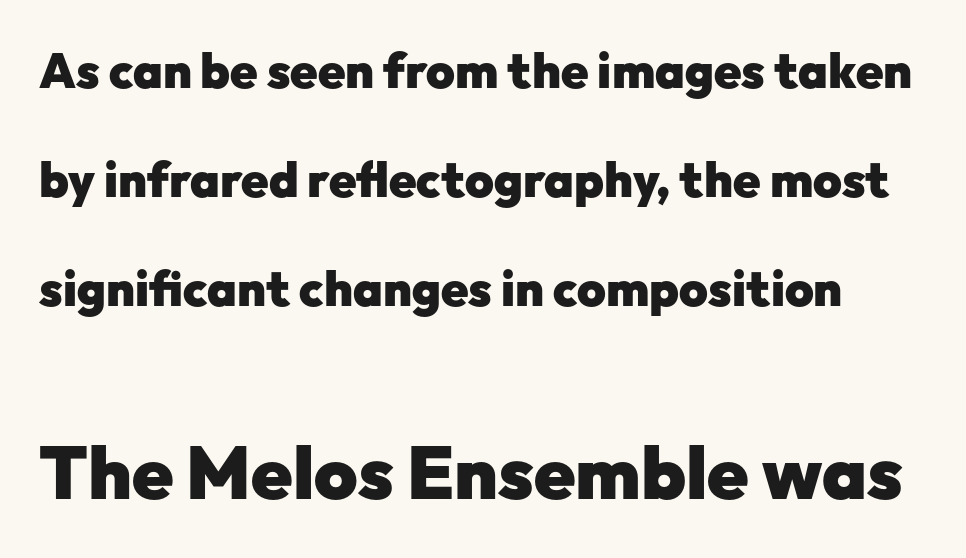
The image shows 74 px heavy sans-serif type, upright; set loose line spacing (2.22x), normal letter spacing, not underlined; the second (bottom) block is 1.51x larger; low stroke contrast and a medium x-height.
